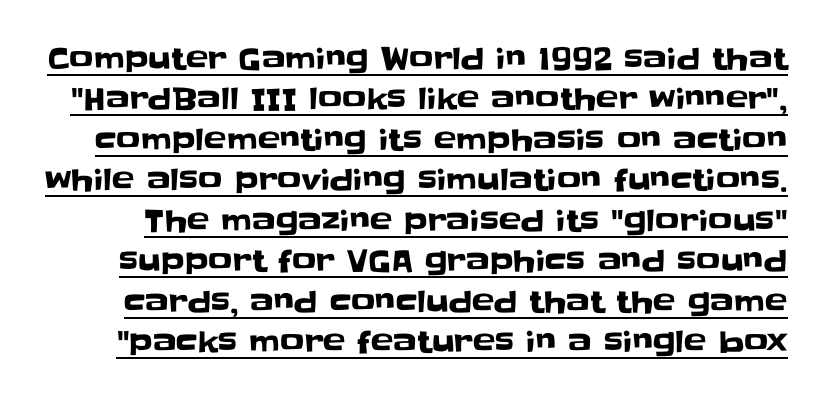
Q: Is the text italic (slanted)? A: No, it is upright.
Q: Is the typeface a serif or a sans-serif typeface? A: Sans-serif.
Q: Is the text underlined? A: Yes.
Q: Is the spacing between letters normal or unusually wide? A: Normal.
Q: Is the spacing between lines tight, normal or loose? A: Normal.
Q: Width (condensed, normal, or wide)? A: Normal.
Q: Stroke contrast? A: Low.
Q: x-height? A: Large.
Q: Monospaced? A: No.
